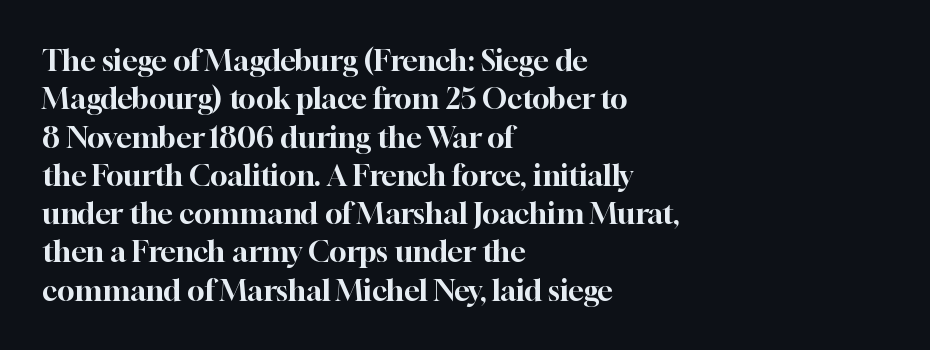
The image shows 29 px serif type, upright; set left-aligned, normal line spacing (1.32x), normal letter spacing, not underlined; high stroke contrast and a medium x-height.
